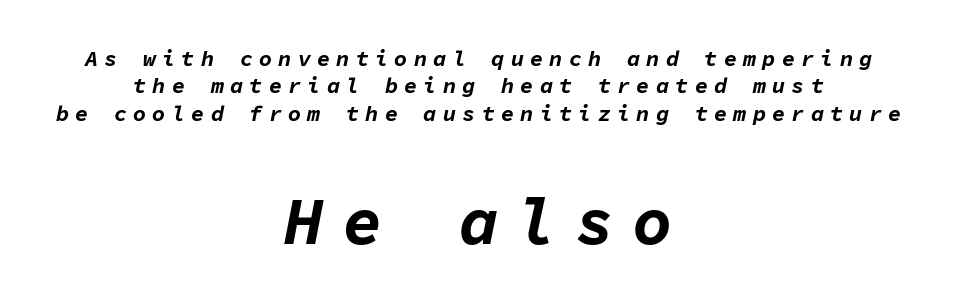
{"italic": "yes", "lean": "right", "slant_degrees": 11, "bold": "yes", "weight": "bold", "width": "normal", "stroke_contrast": "low", "x_height": "medium", "monospaced": "yes", "underline": "no", "align": "center", "line_spacing_ratio": 1.24, "letter_spacing": "wide", "letter_spacing_em": 0.28, "larger_block": "second", "size_ratio": 3.0, "glyph_px": 66}
